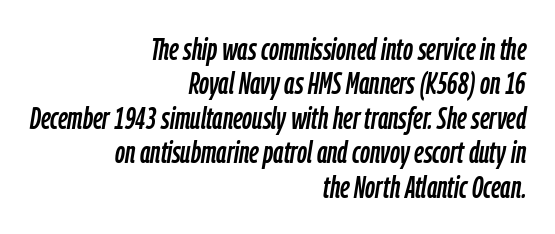
Q: Is the text italic (slanted)? A: Yes, it leans right by about 9 degrees.
Q: Is the text underlined? A: No.
Q: How is the paragraph aligned? A: Right-aligned.
Q: Is the spacing between letters normal or unusually wide? A: Normal.
Q: Is the spacing between lines tight, normal or loose? A: Tight.
Q: Width (condensed, normal, or wide)? A: Condensed.
Q: Stroke contrast? A: Low.
Q: x-height? A: Medium.
Q: Monospaced? A: No.
